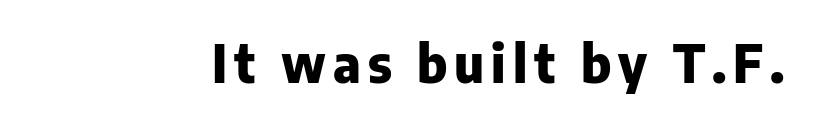
Just letters on the line, the space beneath them empty. You could not count columns in this text — the font is proportionally spaced. Regarding serifs, this sample does without them. Chunky letters — that's bold for sure.
